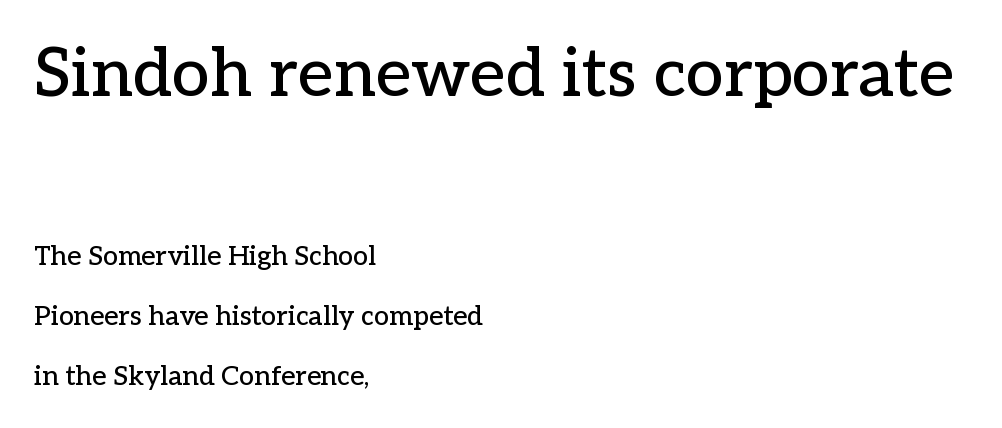
The image shows 68 px serif type, upright; set left-aligned, loose line spacing (2.23x), normal letter spacing, not underlined; the first (top) block is 2.52x larger; low stroke contrast and a medium x-height.
